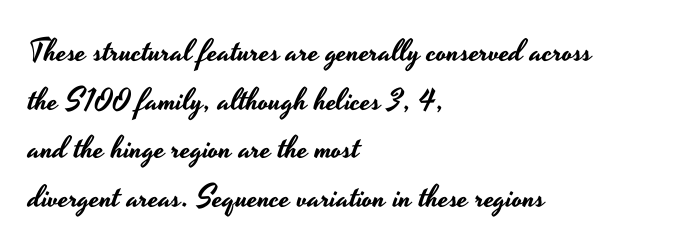
Q: Is the text italic (slanted)? A: Yes.
Q: Is the typeface a serif or a sans-serif typeface? A: Sans-serif.
Q: Is the text underlined? A: No.
Q: How is the paragraph aligned? A: Left-aligned.
Q: Is the spacing between letters normal or unusually wide? A: Normal.
Q: Is the spacing between lines tight, normal or loose? A: Normal.
Q: Width (condensed, normal, or wide)? A: Wide.
Q: Stroke contrast? A: Low.
Q: x-height? A: Small.
Q: Monospaced? A: No.
